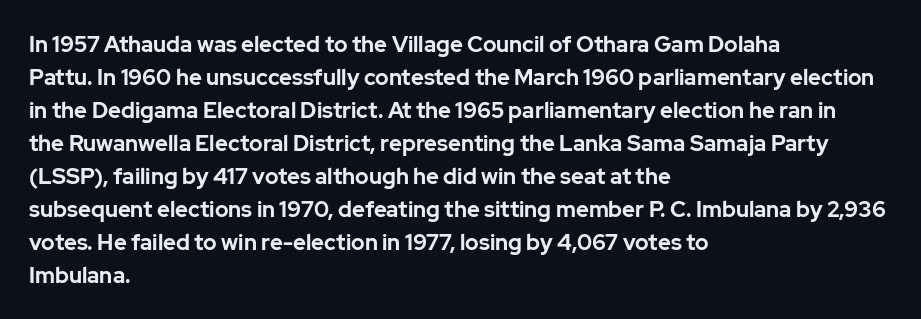
You'd pick this weight for a headline — it's a proper bold. The lettering holds an erect, upright posture throughout. Glance below the letters and you will spot only blank space. Layout note: lines flush left. Characters follow at the spacing the type designer built in. These lines sit exactly where default settings would place them.
